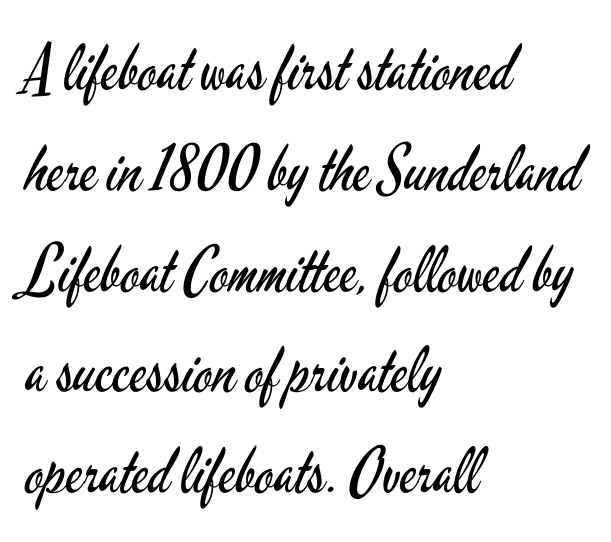
The image shows 63 px regular-weight, condensed sans-serif type; set left-aligned, normal line spacing (1.6x), normal letter spacing, not underlined; low stroke contrast and a small x-height.
